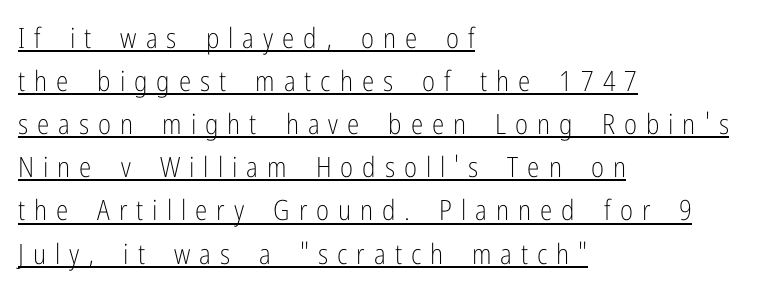
Students, note that the glyphs here are deliberately spaced far apart. Vertical spacing — default. Typographically, this falls in the sans-serif category. Like a heading marked for emphasis, these lines bear an underscore.
